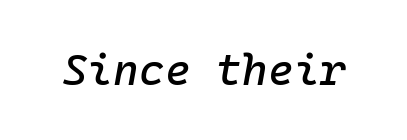
The image shows 44 px text type, italic (leaning right), monospaced; set normal letter spacing, not underlined; low stroke contrast and a medium x-height.
